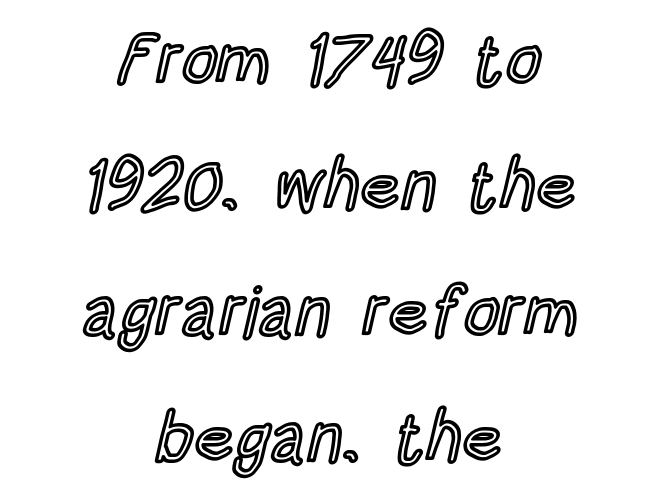
{"width": "condensed", "x_height": "large", "monospaced": "no", "underline": "no", "align": "center", "line_spacing_ratio": 1.8, "letter_spacing": "normal", "letter_spacing_em": 0.0, "glyph_px": 70}
